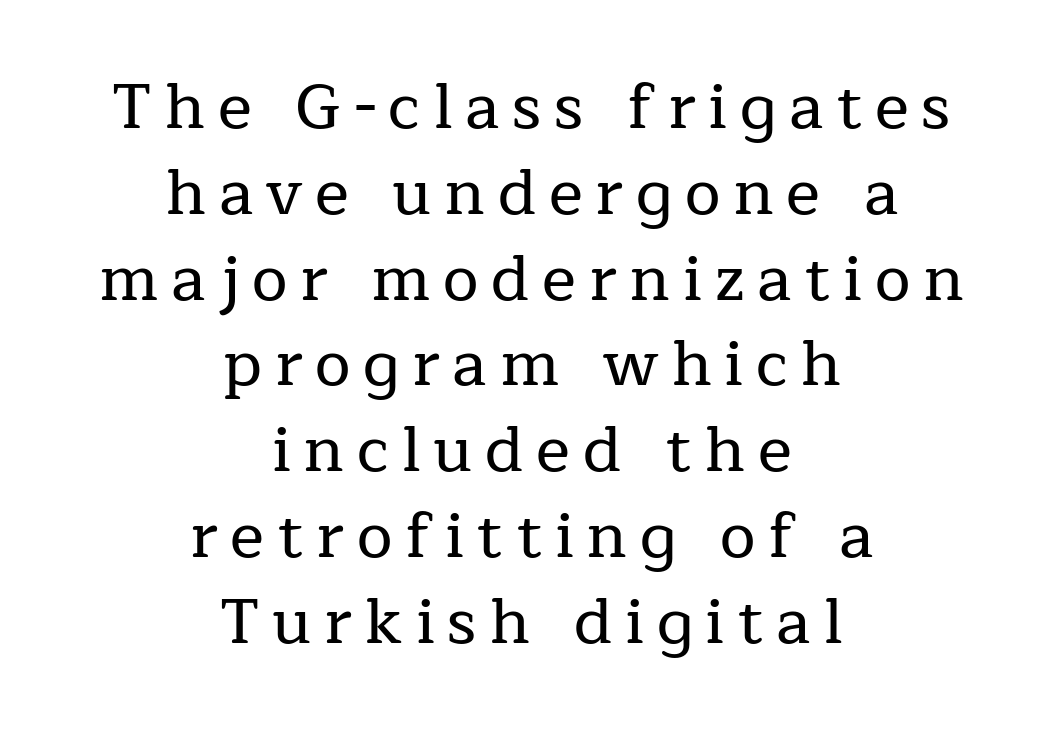
{"serif": "yes", "italic": "no", "width": "normal", "stroke_contrast": "low", "x_height": "medium", "monospaced": "no", "underline": "no", "align": "center", "line_spacing": "normal", "line_spacing_ratio": 1.34, "letter_spacing": "wide", "letter_spacing_em": 0.2, "glyph_px": 64}
